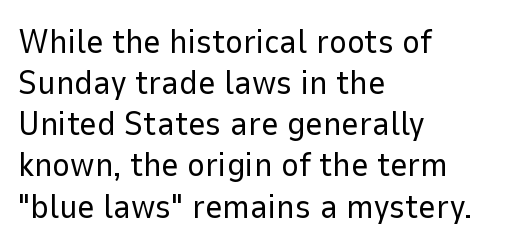
The image shows 34 px regular-weight sans-serif type, upright; set left-aligned, line spacing 1.21x, normal letter spacing, not underlined; low stroke contrast and a medium x-height.
